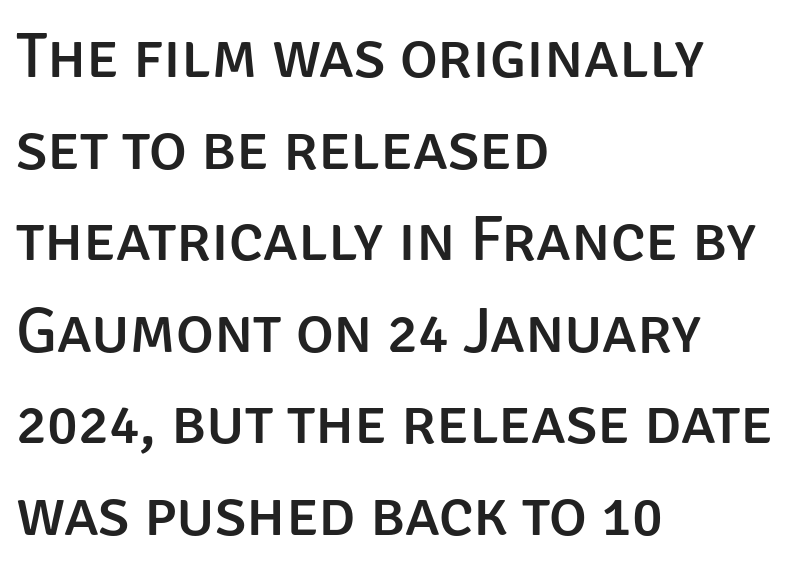
Q: Is the text italic (slanted)? A: No, it is upright.
Q: Is the typeface a serif or a sans-serif typeface? A: Sans-serif.
Q: Is the text underlined? A: No.
Q: How is the paragraph aligned? A: Left-aligned.
Q: Is the spacing between letters normal or unusually wide? A: Normal.
Q: Is the spacing between lines tight, normal or loose? A: Normal.
Q: Width (condensed, normal, or wide)? A: Normal.
Q: Stroke contrast? A: Low.
Q: x-height? A: Large.
Q: Monospaced? A: No.
